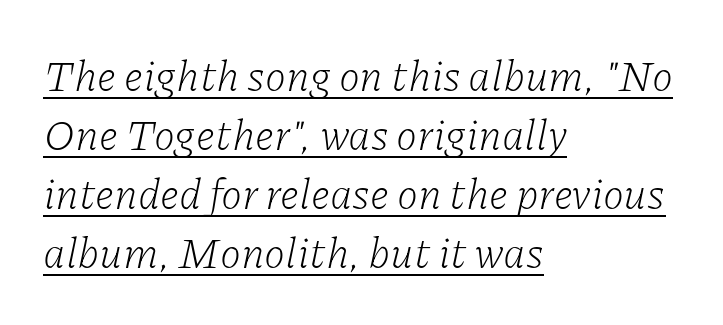
{"serif": "yes", "italic": "yes", "lean": "right", "slant_degrees": 11, "bold": "no", "weight": "light", "width": "normal", "stroke_contrast": "low", "x_height": "medium", "monospaced": "no", "underline": "yes", "align": "left", "line_spacing": "normal", "line_spacing_ratio": 1.37, "letter_spacing": "normal", "letter_spacing_em": 0.0, "glyph_px": 43}
